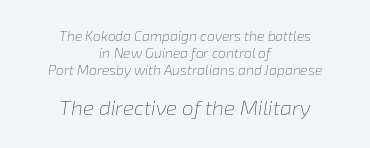
Q: Is the text bold? A: No.
Q: Is the text italic (slanted)? A: Yes, it leans right by about 8 degrees.
Q: Is the text underlined? A: No.
Q: How is the paragraph aligned? A: Centered.
Q: Is the spacing between letters normal or unusually wide? A: Normal.
Q: Which block of text is set in a larger size, the first (top) or the second (bottom)? A: The second (bottom) one.
